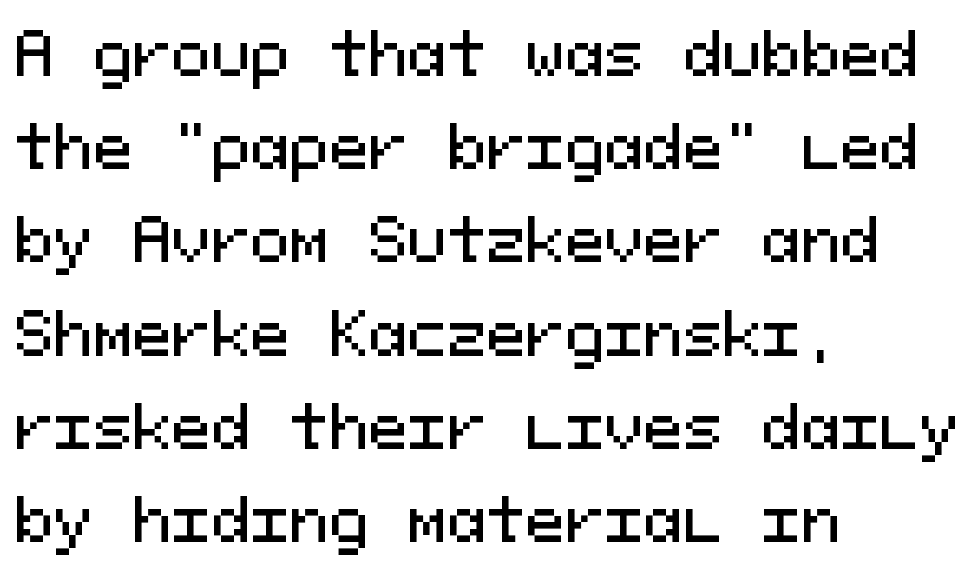
The image shows 59 px sans-serif type, upright, monospaced; set left-aligned, normal line spacing (1.58x), normal letter spacing, not underlined; medium stroke contrast and a medium x-height.
